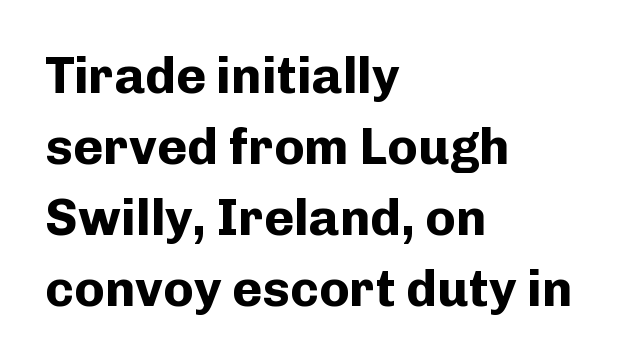
The image shows 51 px bold sans-serif type, upright; set left-aligned, normal line spacing (1.39x), normal letter spacing, not underlined; low stroke contrast and a medium x-height.
